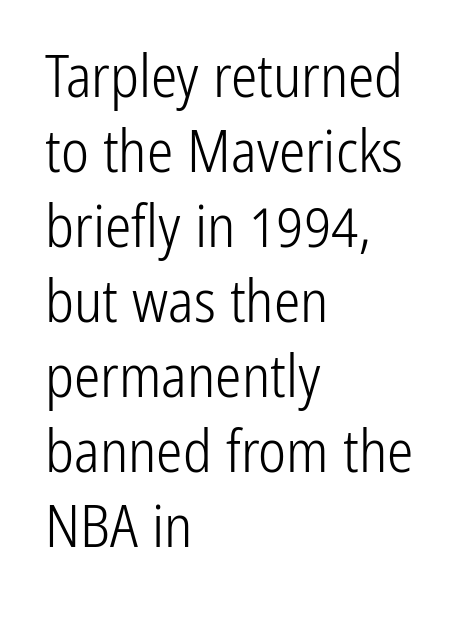
Decoration check: the copy has no underline. Posture: upright roman. What's the leading like? Ordinary, nothing unusual. You could call the tracking neutral — neither tight nor loose. The passage shown is not bold in any degree. Note the varied advance widths — an 'i' is clearly narrower than an 'm'.
